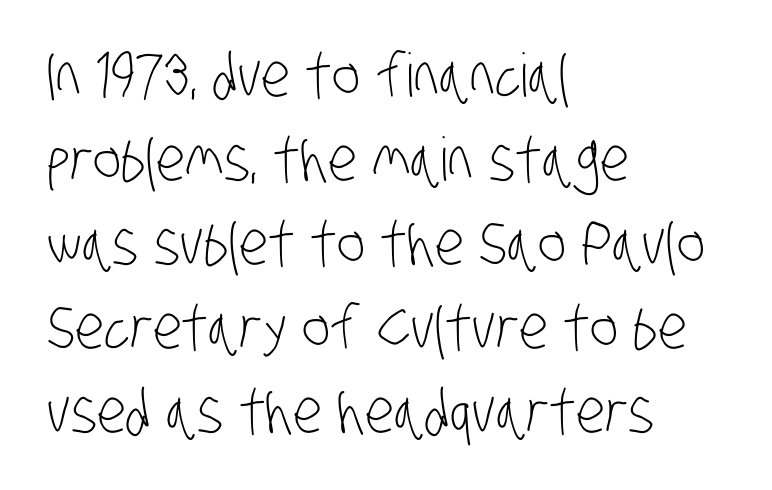
The image shows 60 px light, condensed sans-serif type; set left-aligned, normal line spacing (1.4x), normal letter spacing, not underlined; low stroke contrast and a large x-height.
